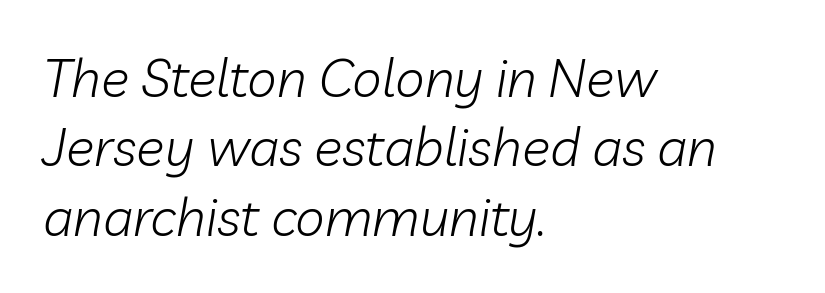
Does the leading feel generous? No, just average. Is this a fixed-width face? No — the glyphs have proportional, varying widths. The words here are not underlined. Honestly, the letter spacing is just normal — you wouldn't notice it. The face used here has a pronounced slope to its letters.
